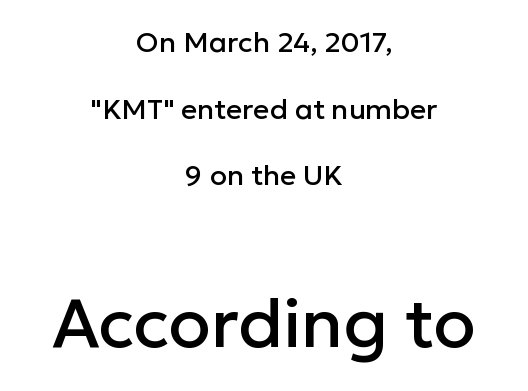
Q: Is the text italic (slanted)? A: No, it is upright.
Q: Is the typeface a serif or a sans-serif typeface? A: Sans-serif.
Q: Is the text underlined? A: No.
Q: How is the paragraph aligned? A: Centered.
Q: Is the spacing between letters normal or unusually wide? A: Normal.
Q: Is the spacing between lines tight, normal or loose? A: Loose.
Q: Which block of text is set in a larger size, the first (top) or the second (bottom)? A: The second (bottom) one.
Q: Width (condensed, normal, or wide)? A: Normal.
Q: Stroke contrast? A: Low.
Q: x-height? A: Medium.
Q: Monospaced? A: No.
